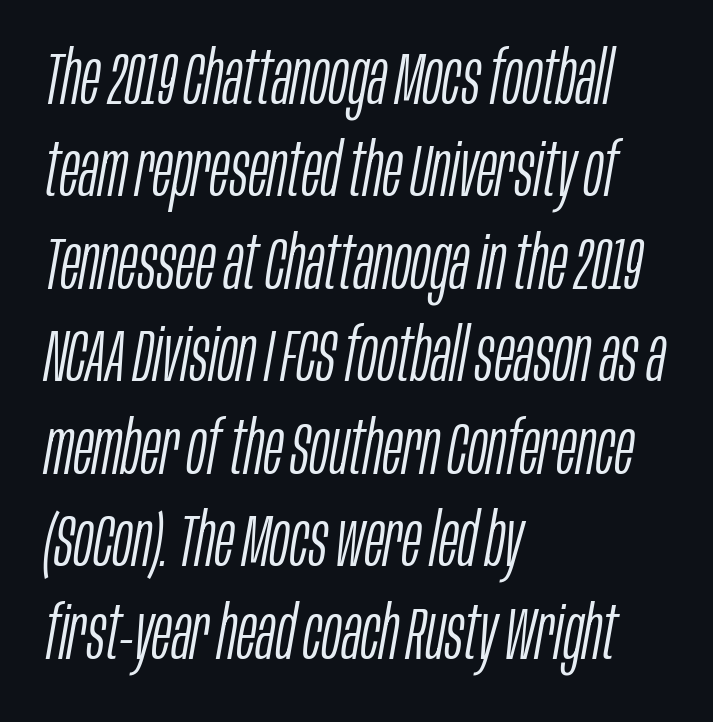
Q: Is the text bold? A: No.
Q: Is the text italic (slanted)? A: Yes, it leans right by about 10 degrees.
Q: Is the text underlined? A: No.
Q: How is the paragraph aligned? A: Left-aligned.
Q: Is the spacing between letters normal or unusually wide? A: Normal.
Q: Is the spacing between lines tight, normal or loose? A: Normal.
Q: Width (condensed, normal, or wide)? A: Condensed.
Q: Stroke contrast? A: Low.
Q: x-height? A: Large.
Q: Monospaced? A: No.
